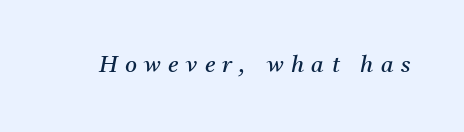
No letter is thick-stroked: the sample isn't bold. The rendering applies a slant to the glyphs. Does extra space separate the letters? Yes, quite a lot of it. Rule under the text: the space is simply empty.
